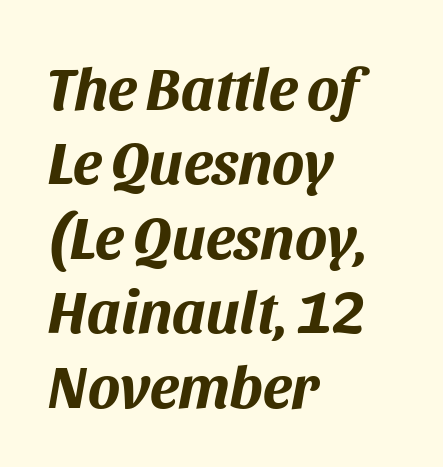
The image shows 60 px bold type, italic (leaning right); set left-aligned, line spacing 1.24x, normal letter spacing, not underlined; medium stroke contrast and a large x-height.
